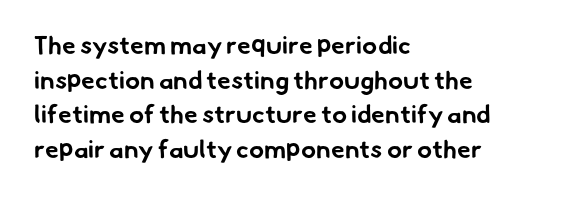
The image shows 25 px bold type; set left-aligned, normal line spacing (1.39x), normal letter spacing, not underlined.
